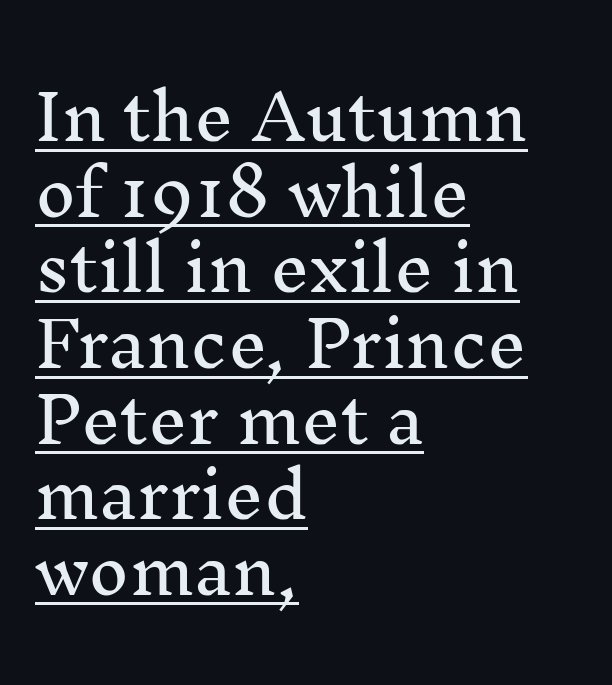
Where is the straight margin? On the left. Notice how a bar underscores the lettering throughout. Do the characters align in a grid? No, the font is proportional. Every character sits straight up, as roman type does. The type family on display is of the serif kind.
